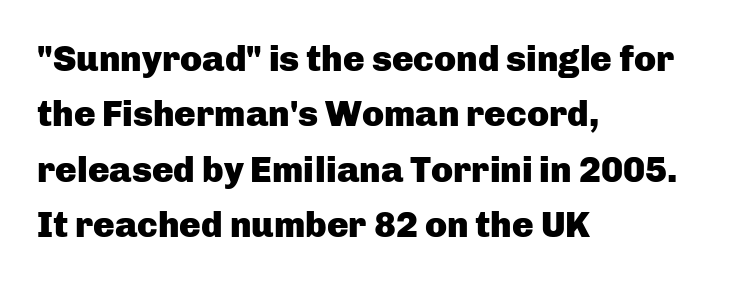
{"serif": "no", "italic": "no", "bold": "yes", "weight": "heavy", "width": "normal", "stroke_contrast": "low", "x_height": "medium", "monospaced": "no", "underline": "no", "align": "left", "line_spacing": "normal", "line_spacing_ratio": 1.54, "letter_spacing": "normal", "letter_spacing_em": 0.0, "glyph_px": 36}
